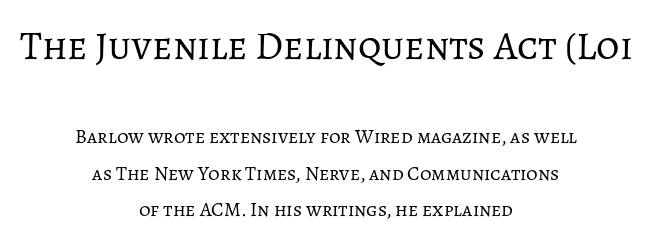
The image shows 40 px regular-weight type, upright; set centered, line spacing 1.81x, normal letter spacing, not underlined; the first (top) block is 2.0x larger; low stroke contrast and a medium x-height.
